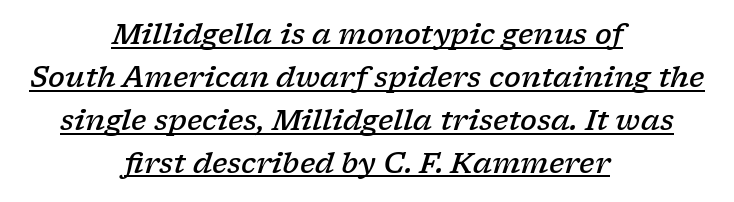
{"serif": "yes", "italic": "yes", "lean": "right", "slant_degrees": 17, "bold": "semi", "weight": "semibold", "width": "wide", "stroke_contrast": "low", "x_height": "medium", "monospaced": "no", "underline": "yes", "align": "center", "line_spacing": "normal", "line_spacing_ratio": 1.53, "letter_spacing": "normal", "letter_spacing_em": 0.0, "glyph_px": 28}
